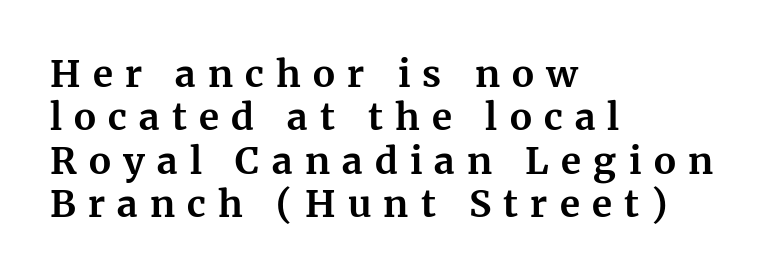
The image shows 37 px bold serif type, upright; set left-aligned, line spacing 1.17x, unusually wide letter spacing (+0.33 em), not underlined; medium stroke contrast and a medium x-height.
